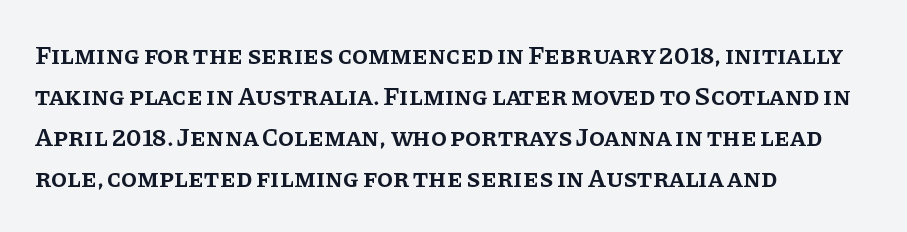
Bold? Not quite — semibold, heavier than regular but stopping short. In CSS terms this would be text-align: left. Does extra space separate the letters? No, they use regular spacing. How would I describe the line gaps? Plain and ordinary. Unlike italic type, these characters show no tilt at all. Honestly, there is no underline to notice here at all.
